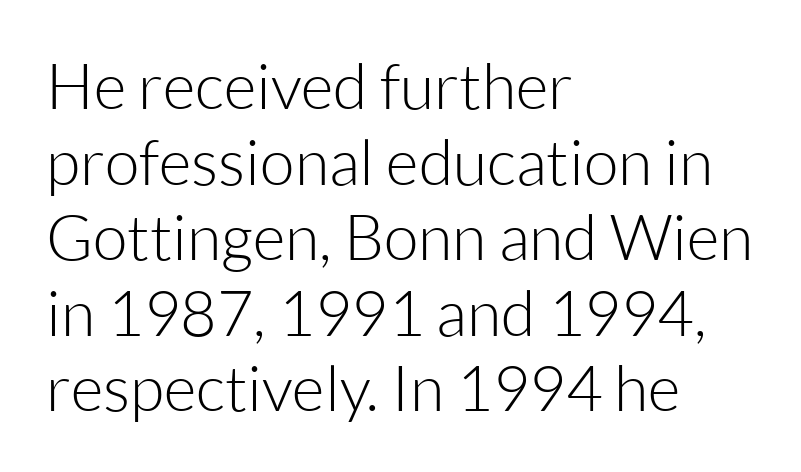
The image shows 63 px light sans-serif type, upright; set left-aligned, line spacing 1.2x, normal letter spacing, not underlined; low stroke contrast and a medium x-height.
